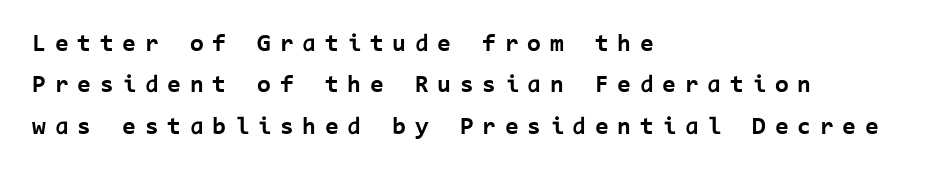
{"italic": "no", "bold": "yes", "underline": "no", "align": "left", "line_spacing": "normal", "line_spacing_ratio": 1.66, "letter_spacing": "wide", "letter_spacing_em": 0.35, "glyph_px": 25}
